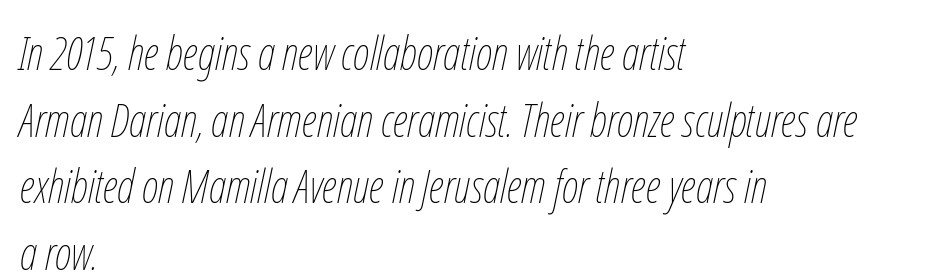
Q: Is the text bold? A: No.
Q: Is the text italic (slanted)? A: Yes, it leans right by about 12 degrees.
Q: Is the text underlined? A: No.
Q: How is the paragraph aligned? A: Left-aligned.
Q: Is the spacing between letters normal or unusually wide? A: Normal.
Q: Is the spacing between lines tight, normal or loose? A: Normal.
Q: Width (condensed, normal, or wide)? A: Condensed.
Q: Stroke contrast? A: Low.
Q: x-height? A: Medium.
Q: Monospaced? A: No.
